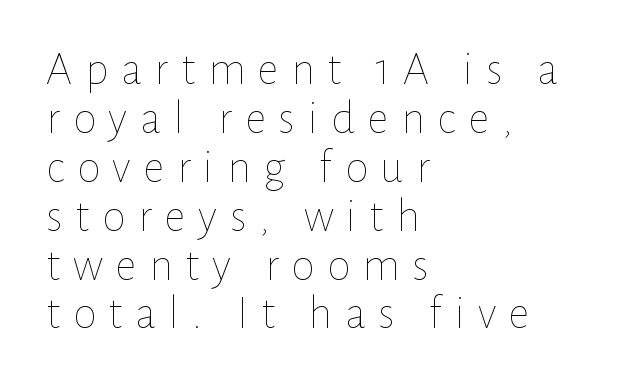
Q: Is the text bold? A: No.
Q: Is the text italic (slanted)? A: No, it is upright.
Q: Is the text underlined? A: No.
Q: How is the paragraph aligned? A: Left-aligned.
Q: Is the spacing between letters normal or unusually wide? A: Unusually wide.
Q: Is the spacing between lines tight, normal or loose? A: Tight.
Q: Width (condensed, normal, or wide)? A: Normal.
Q: Stroke contrast? A: Low.
Q: x-height? A: Medium.
Q: Monospaced? A: No.
